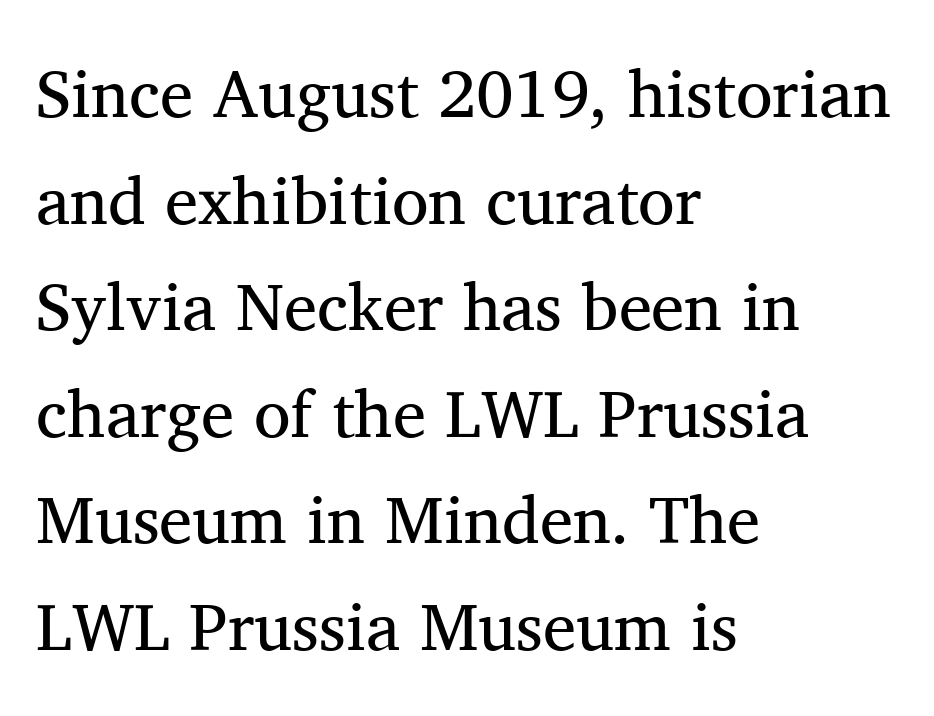
These lines stack with their left ends in a neat column. Heaviness? Minimal to ordinary, like unemphasized prose. In terms of letterspacing, this is plain default setting. Do the characters align in a grid? No, the font is proportional. Observe the serifs anchoring each vertical stroke in this sample.
